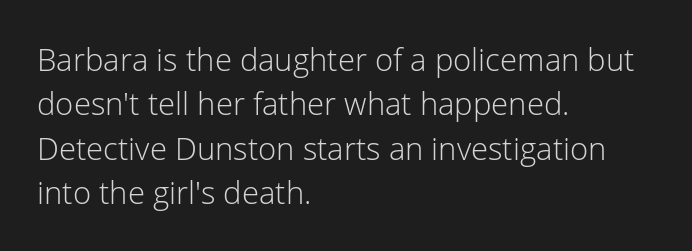
Q: Is the text bold? A: No.
Q: Is the text italic (slanted)? A: No, it is upright.
Q: Is the typeface a serif or a sans-serif typeface? A: Sans-serif.
Q: Is the text underlined? A: No.
Q: How is the paragraph aligned? A: Left-aligned.
Q: Is the spacing between letters normal or unusually wide? A: Normal.
Q: Is the spacing between lines tight, normal or loose? A: Normal.
Q: Width (condensed, normal, or wide)? A: Normal.
Q: Stroke contrast? A: Low.
Q: x-height? A: Medium.
Q: Monospaced? A: No.
